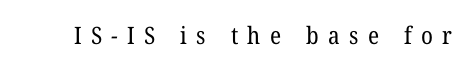
{"bold": "no", "underline": "no", "letter_spacing": "wide", "letter_spacing_em": 0.39, "glyph_px": 24}
